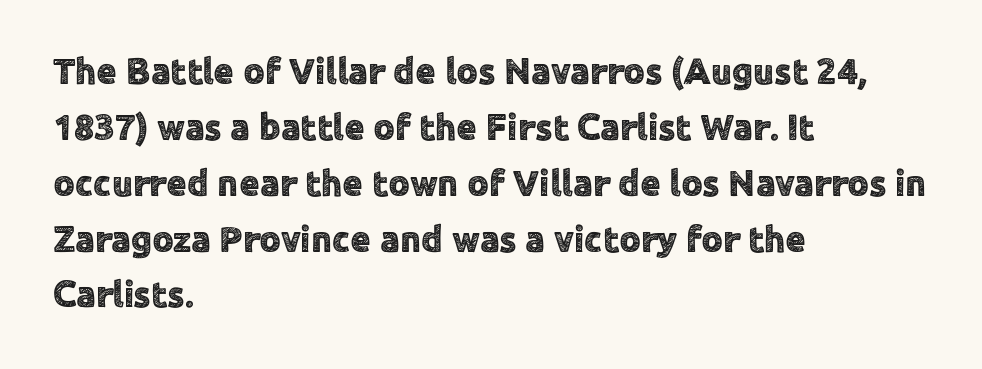
{"serif": "no", "italic": "no", "width": "normal", "x_height": "medium", "monospaced": "no", "underline": "no", "align": "left", "line_spacing": "normal", "line_spacing_ratio": 1.51, "letter_spacing": "normal", "letter_spacing_em": 0.0, "glyph_px": 37}
